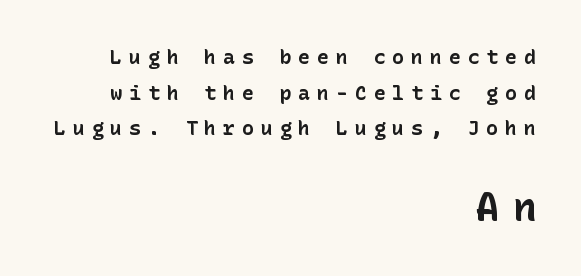
The image shows 39 px bold sans-serif type, upright; set right-aligned, line spacing 1.78x, unusually wide letter spacing (+0.34 em), not underlined; the second (bottom) block is 1.95x larger; low stroke contrast and a medium x-height.
